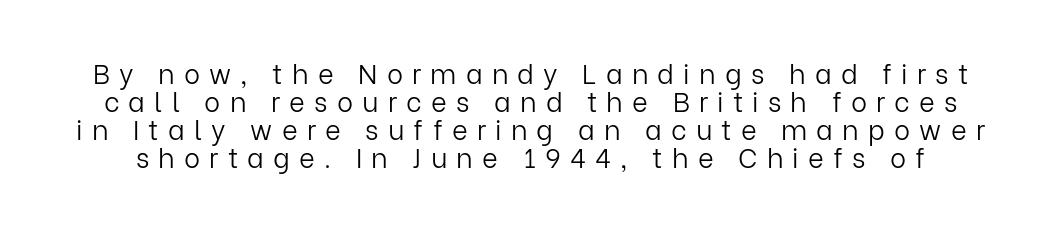
The image shows 27 px text type, upright; set tight line spacing (1.04x), unusually wide letter spacing (+0.34 em), not underlined.
